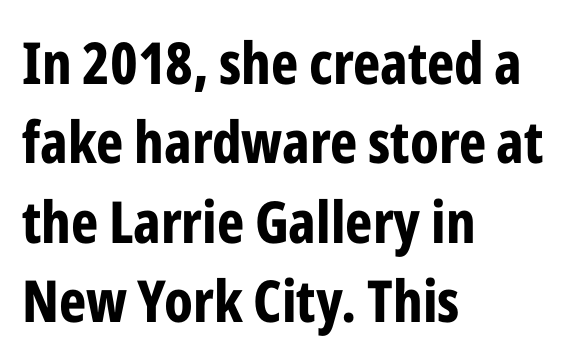
The image shows 58 px bold, condensed sans-serif type, upright; set left-aligned, normal line spacing (1.37x), normal letter spacing, not underlined; low stroke contrast and a medium x-height.
